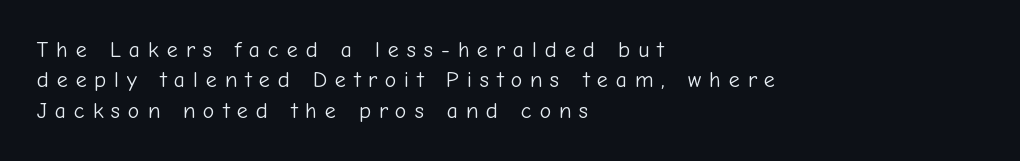
The strokes carry an ordinary text weight at most. Each word looks stretched out because of the extra space between its letters. A typesetter would mark this as roman, not italic. This block has exactly the height ordinary leading produces.
